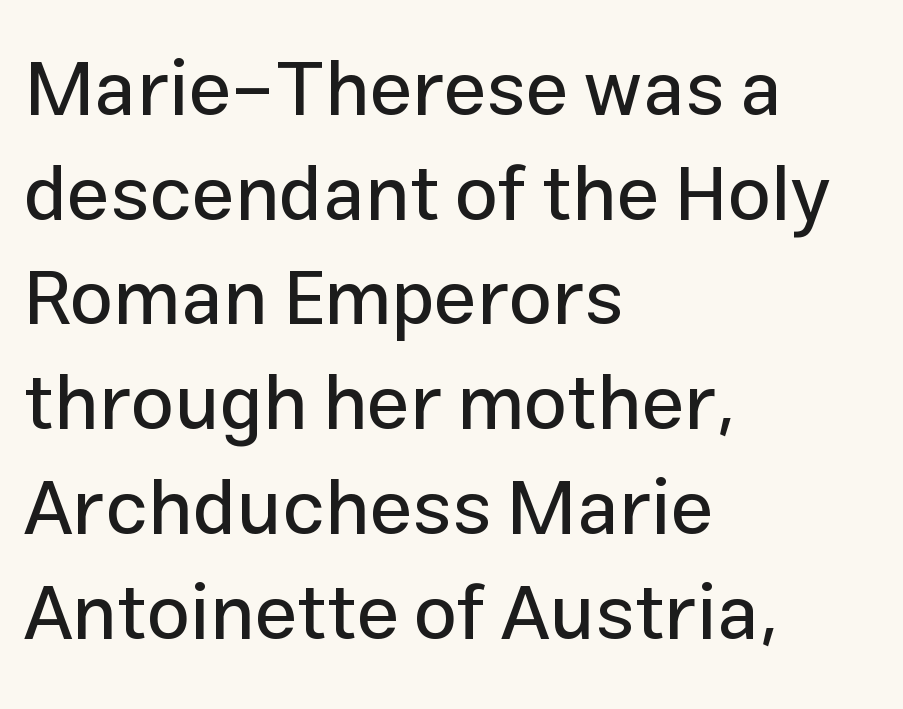
Q: Is the text italic (slanted)? A: No, it is upright.
Q: Is the typeface a serif or a sans-serif typeface? A: Sans-serif.
Q: Is the text underlined? A: No.
Q: How is the paragraph aligned? A: Left-aligned.
Q: Is the spacing between letters normal or unusually wide? A: Normal.
Q: Is the spacing between lines tight, normal or loose? A: Normal.
Q: Width (condensed, normal, or wide)? A: Normal.
Q: Stroke contrast? A: Low.
Q: x-height? A: Medium.
Q: Monospaced? A: No.
